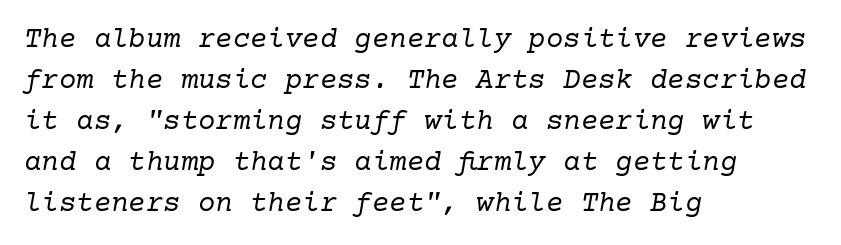
Italic? Definitely — the glyphs are oblique. The typeface has the unassuming heft of standard copy or less. The setting favours the left margin, as ordinary paragraphs usually do. Honestly, the row spacing looks completely unremarkable. This sample uses a serif face.
